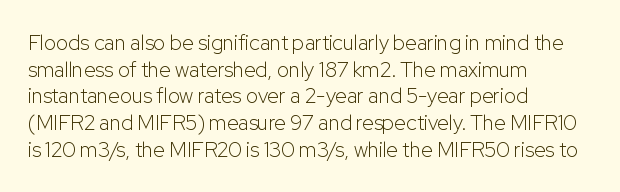
{"italic": "no", "bold": "no", "underline": "no", "align": "left", "line_spacing": "normal", "line_spacing_ratio": 1.27, "letter_spacing": "normal", "letter_spacing_em": 0.0, "glyph_px": 21}
